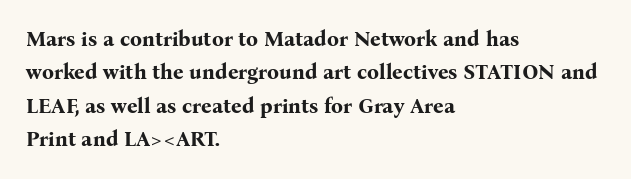
{"italic": "no", "bold": "yes", "underline": "no", "align": "left", "line_spacing": "normal", "line_spacing_ratio": 1.59, "letter_spacing": "normal", "letter_spacing_em": 0.0, "glyph_px": 21}
